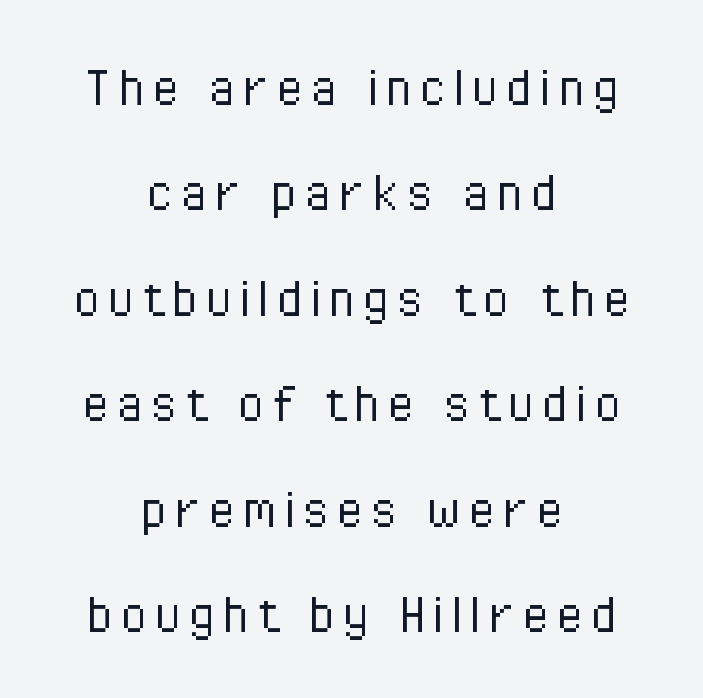
{"serif": "no", "italic": "no", "bold": "no", "weight": "light", "width": "condensed", "stroke_contrast": "low", "x_height": "medium", "monospaced": "no", "underline": "no", "align": "center", "line_spacing": "normal", "line_spacing_ratio": 1.7, "glyph_px": 62}
